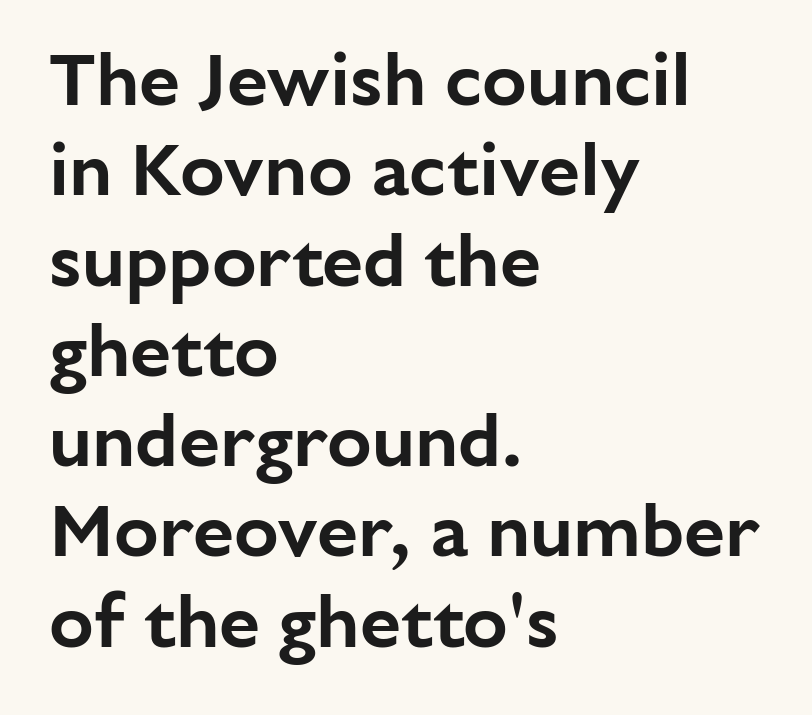
The image shows 74 px sans-serif type, upright; set left-aligned, line spacing 1.22x, normal letter spacing, not underlined; low stroke contrast and a medium x-height.
